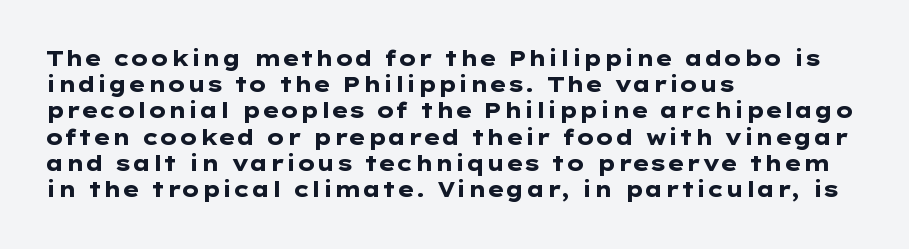
Q: Is the text bold? A: Yes.
Q: Is the text italic (slanted)? A: No, it is upright.
Q: Is the text underlined? A: No.
Q: How is the paragraph aligned? A: Left-aligned.
Q: Is the spacing between letters normal or unusually wide? A: Normal.
Q: Is the spacing between lines tight, normal or loose? A: Normal.
